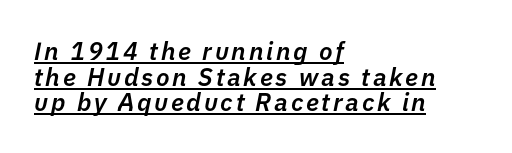
The image shows 25 px text type, italic (leaning right); set left-aligned, tight line spacing (1.03x), underlined.
